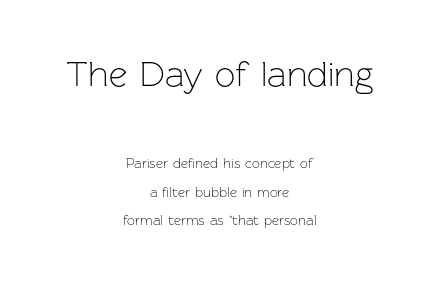
Q: Is the text bold? A: No.
Q: Is the text italic (slanted)? A: No, it is upright.
Q: Is the typeface a serif or a sans-serif typeface? A: Sans-serif.
Q: Is the text underlined? A: No.
Q: How is the paragraph aligned? A: Centered.
Q: Is the spacing between letters normal or unusually wide? A: Normal.
Q: Is the spacing between lines tight, normal or loose? A: Loose.
Q: Which block of text is set in a larger size, the first (top) or the second (bottom)? A: The first (top) one.
Q: Width (condensed, normal, or wide)? A: Normal.
Q: Stroke contrast? A: Low.
Q: x-height? A: Medium.
Q: Monospaced? A: No.
